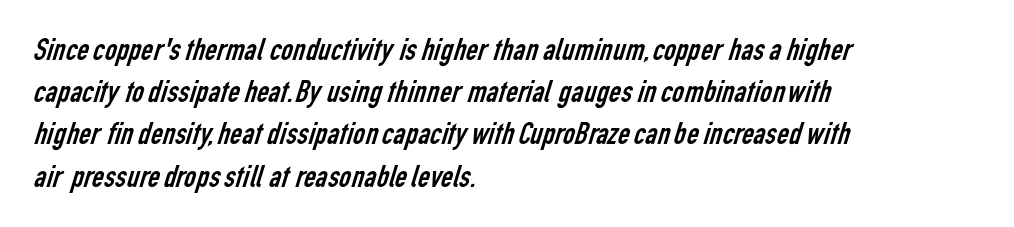
Q: Is the text bold? A: No.
Q: Is the typeface a serif or a sans-serif typeface? A: Sans-serif.
Q: Is the text underlined? A: No.
Q: How is the paragraph aligned? A: Left-aligned.
Q: Is the spacing between letters normal or unusually wide? A: Normal.
Q: Is the spacing between lines tight, normal or loose? A: Normal.
Q: Width (condensed, normal, or wide)? A: Condensed.
Q: Stroke contrast? A: Low.
Q: x-height? A: Medium.
Q: Monospaced? A: No.
